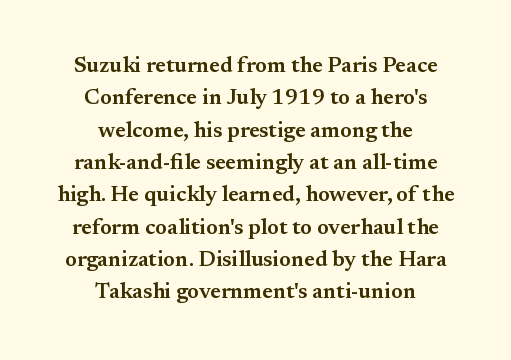
The rendering positions every line midway between the sides. Descenders are the only things crossing below the line. The axis of the letterforms is exactly vertical. Weight check: semibold — heavier than regular, not quite bold. If you measured baseline to baseline, you'd find a middling distance. The horizontal fit of the characters is conventional and even.
